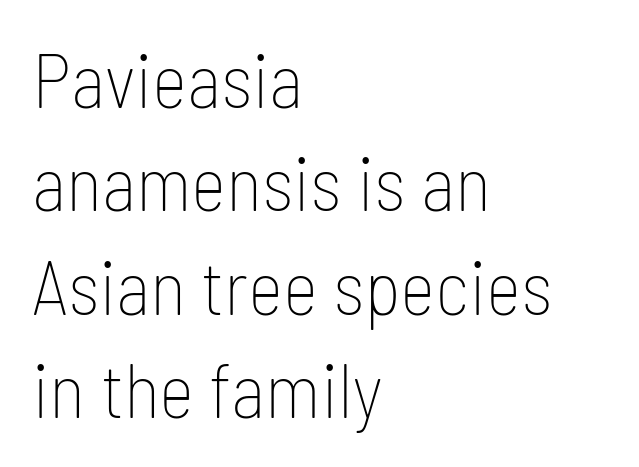
Q: Is the text bold? A: No.
Q: Is the text italic (slanted)? A: No, it is upright.
Q: Is the typeface a serif or a sans-serif typeface? A: Sans-serif.
Q: Is the text underlined? A: No.
Q: How is the paragraph aligned? A: Left-aligned.
Q: Is the spacing between letters normal or unusually wide? A: Normal.
Q: Is the spacing between lines tight, normal or loose? A: Normal.
Q: Width (condensed, normal, or wide)? A: Condensed.
Q: Stroke contrast? A: Low.
Q: x-height? A: Medium.
Q: Monospaced? A: No.
